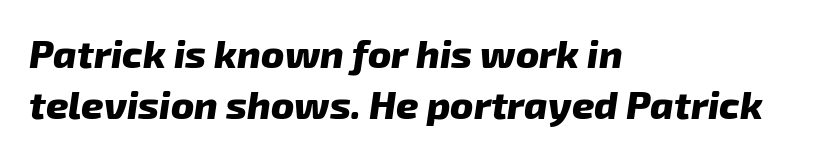
Q: Is the text bold? A: Yes.
Q: Is the text italic (slanted)? A: Yes, it leans right by about 8 degrees.
Q: Is the text underlined? A: No.
Q: How is the paragraph aligned? A: Left-aligned.
Q: Is the spacing between letters normal or unusually wide? A: Normal.
Q: Is the spacing between lines tight, normal or loose? A: Normal.
Q: Width (condensed, normal, or wide)? A: Normal.
Q: Stroke contrast? A: Low.
Q: x-height? A: Medium.
Q: Monospaced? A: No.
